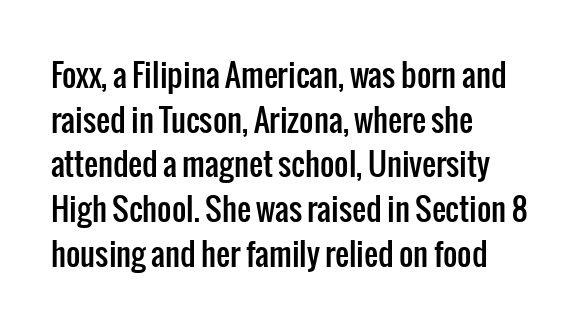
Q: Is the text italic (slanted)? A: No, it is upright.
Q: Is the typeface a serif or a sans-serif typeface? A: Sans-serif.
Q: Is the text underlined? A: No.
Q: How is the paragraph aligned? A: Left-aligned.
Q: Is the spacing between letters normal or unusually wide? A: Normal.
Q: Is the spacing between lines tight, normal or loose? A: Normal.
Q: Width (condensed, normal, or wide)? A: Condensed.
Q: Stroke contrast? A: Low.
Q: x-height? A: Medium.
Q: Monospaced? A: No.
